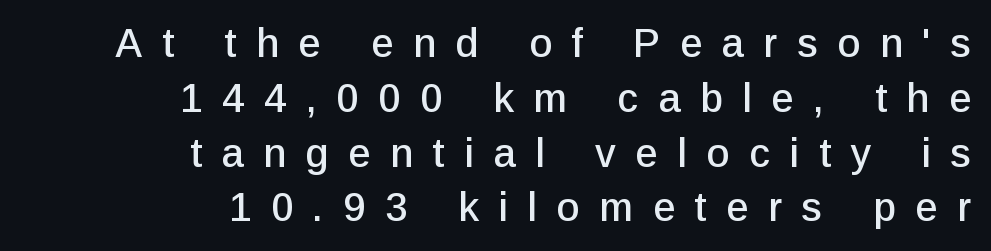
{"serif": "no", "italic": "no", "width": "normal", "stroke_contrast": "low", "x_height": "medium", "monospaced": "no", "underline": "no", "align": "right", "line_spacing": "normal", "line_spacing_ratio": 1.37, "letter_spacing": "wide", "letter_spacing_em": 0.49, "glyph_px": 40}
